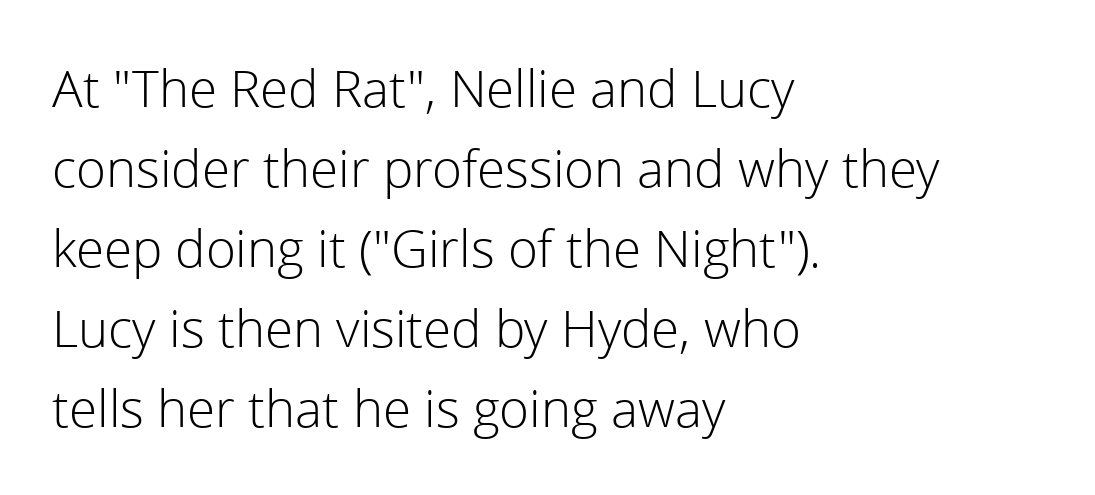
{"serif": "no", "italic": "no", "bold": "no", "weight": "light", "width": "normal", "x_height": "medium", "monospaced": "no", "underline": "no", "align": "left", "line_spacing": "normal", "line_spacing_ratio": 1.57, "letter_spacing": "normal", "letter_spacing_em": 0.0, "glyph_px": 51}
